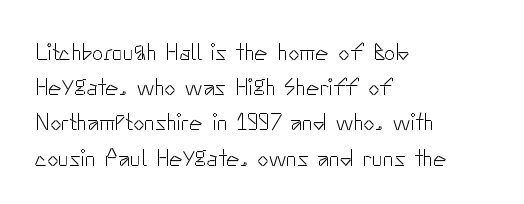
{"italic": "no", "bold": "no", "underline": "no", "align": "left", "line_spacing": "normal", "line_spacing_ratio": 1.53, "letter_spacing": "normal", "letter_spacing_em": 0.0, "glyph_px": 23}
